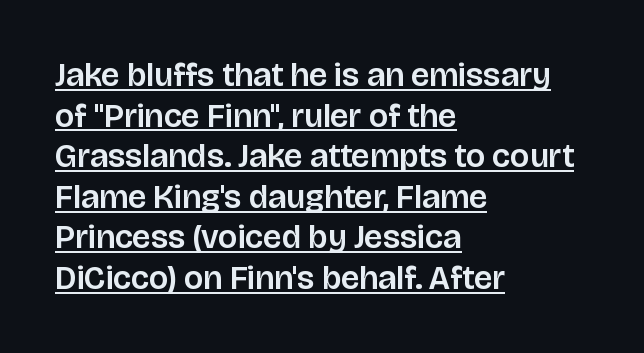
The image shows 33 px sans-serif type, upright; set left-aligned, line spacing 1.23x, normal letter spacing, underlined; low stroke contrast and a large x-height.
